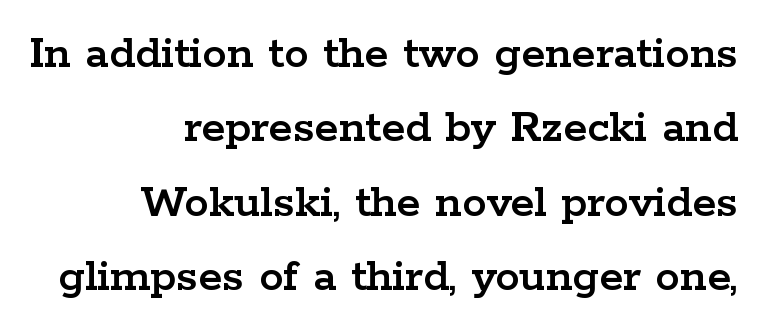
Q: Is the text italic (slanted)? A: No, it is upright.
Q: Is the typeface a serif or a sans-serif typeface? A: Serif.
Q: Is the text underlined? A: No.
Q: How is the paragraph aligned? A: Right-aligned.
Q: Is the spacing between letters normal or unusually wide? A: Normal.
Q: Is the spacing between lines tight, normal or loose? A: Normal.
Q: Width (condensed, normal, or wide)? A: Wide.
Q: Stroke contrast? A: Low.
Q: x-height? A: Medium.
Q: Monospaced? A: No.
